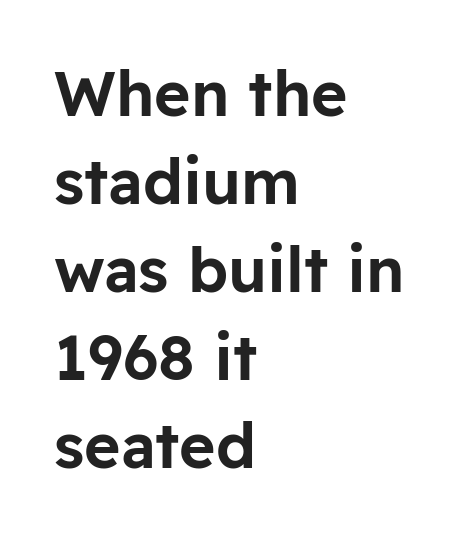
{"serif": "no", "italic": "no", "width": "normal", "stroke_contrast": "low", "x_height": "medium", "monospaced": "no", "underline": "no", "align": "left", "line_spacing": "normal", "line_spacing_ratio": 1.42, "letter_spacing": "normal", "letter_spacing_em": 0.0, "glyph_px": 62}
